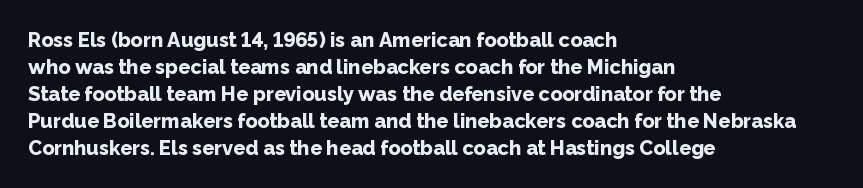
Q: Is the text bold? A: Yes.
Q: Is the text italic (slanted)? A: No, it is upright.
Q: Is the text underlined? A: No.
Q: How is the paragraph aligned? A: Left-aligned.
Q: Is the spacing between letters normal or unusually wide? A: Normal.
Q: Is the spacing between lines tight, normal or loose? A: Normal.
